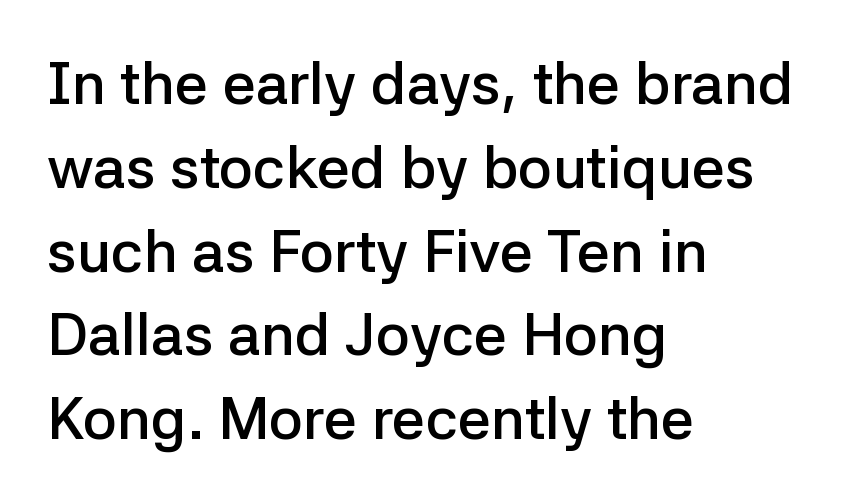
These lines stack with their left ends in a neat column. Emphasis by weight is partial: semibold. Note the varied advance widths — an 'i' is clearly narrower than an 'm'. Tracking value appears to be zero — textbook default spacing.
